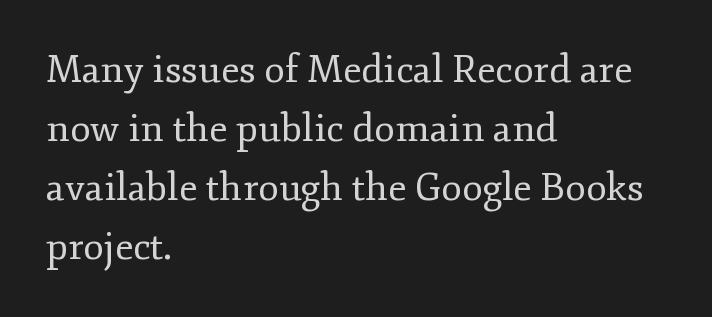
Q: Is the text bold? A: No.
Q: Is the text italic (slanted)? A: No, it is upright.
Q: Is the typeface a serif or a sans-serif typeface? A: Serif.
Q: Is the text underlined? A: No.
Q: How is the paragraph aligned? A: Left-aligned.
Q: Is the spacing between letters normal or unusually wide? A: Normal.
Q: Is the spacing between lines tight, normal or loose? A: Normal.
Q: Width (condensed, normal, or wide)? A: Normal.
Q: Stroke contrast? A: Low.
Q: x-height? A: Small.
Q: Monospaced? A: No.
